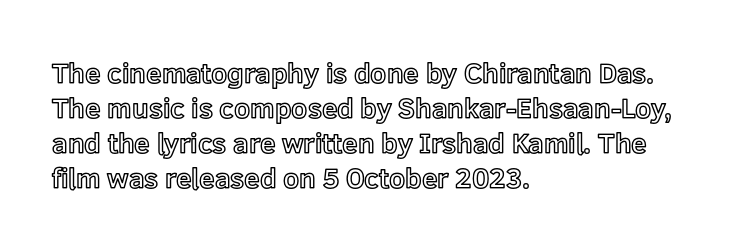
The paragraph has a hard left edge and a soft right edge. These lines keep a tight, regular rhythm from letter to letter. This sample has the flowing, uneven cadence of proportional lettering. Quick note: underline off.
